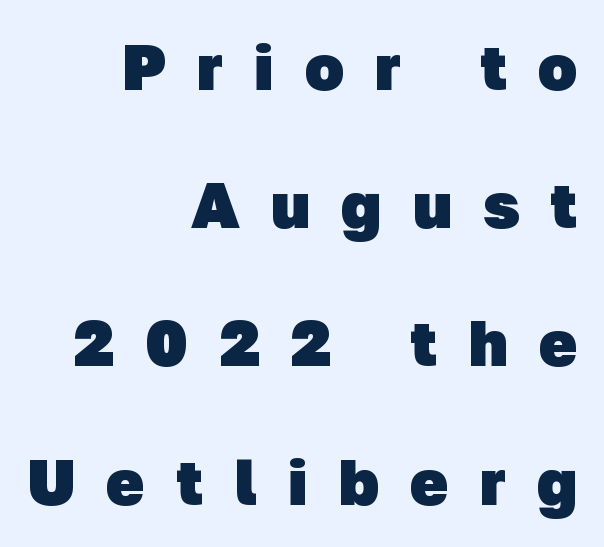
The image shows 64 px heavy sans-serif type; set right-aligned, loose line spacing (2.16x), unusually wide letter spacing (+0.49 em), not underlined; low stroke contrast and a medium x-height.
